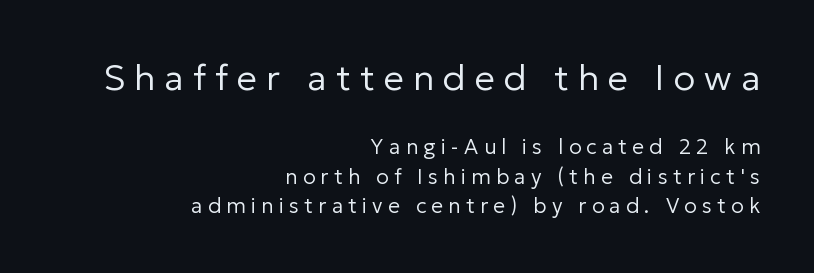
This is not heavy type; no bold has been used. Reading down the block, your eye finds every line finishing at a fixed right position. Character size in the leading block exceeds that of the trailing block. Nope, no serifs anywhere on these letters.
